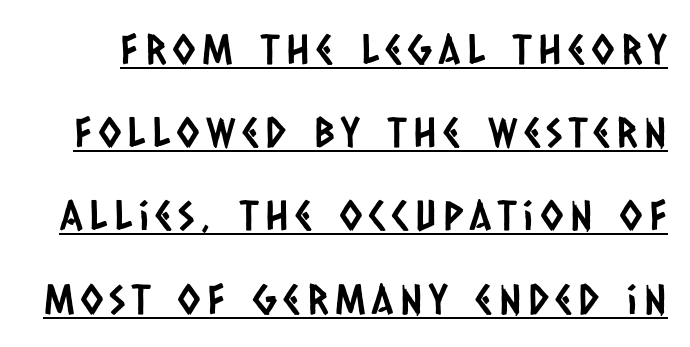
Q: Is the typeface a serif or a sans-serif typeface? A: Sans-serif.
Q: Is the text underlined? A: Yes.
Q: Is the spacing between lines tight, normal or loose? A: Loose.
Q: Width (condensed, normal, or wide)? A: Condensed.
Q: Stroke contrast? A: Low.
Q: x-height? A: Large.
Q: Monospaced? A: No.
